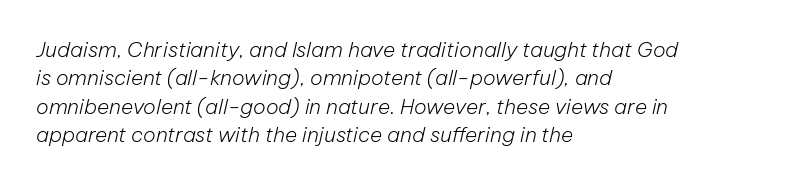
Q: Is the text bold? A: No.
Q: Is the text italic (slanted)? A: Yes, it leans right by about 12 degrees.
Q: Is the text underlined? A: No.
Q: How is the paragraph aligned? A: Left-aligned.
Q: Is the spacing between letters normal or unusually wide? A: Normal.
Q: Is the spacing between lines tight, normal or loose? A: Normal.
